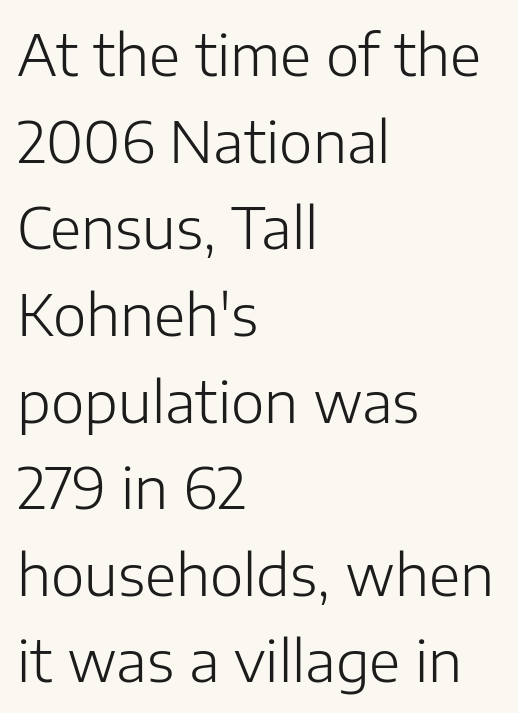
Q: Is the text bold? A: No.
Q: Is the text italic (slanted)? A: No, it is upright.
Q: Is the typeface a serif or a sans-serif typeface? A: Sans-serif.
Q: Is the text underlined? A: No.
Q: How is the paragraph aligned? A: Left-aligned.
Q: Is the spacing between letters normal or unusually wide? A: Normal.
Q: Is the spacing between lines tight, normal or loose? A: Normal.
Q: Width (condensed, normal, or wide)? A: Normal.
Q: Stroke contrast? A: Low.
Q: x-height? A: Medium.
Q: Monospaced? A: No.
